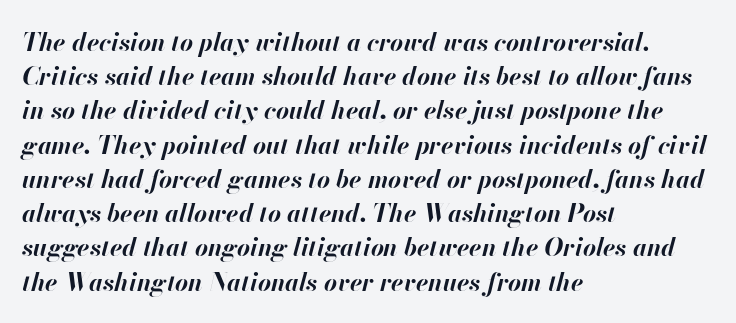
{"italic": "yes", "lean": "right", "slant_degrees": 13, "bold": "yes", "underline": "no", "align": "left", "line_spacing": "normal", "line_spacing_ratio": 1.37, "letter_spacing": "normal", "letter_spacing_em": 0.0, "glyph_px": 25}
